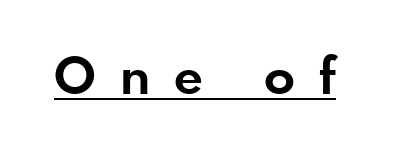
Q: Is the text bold? A: Yes.
Q: Is the text italic (slanted)? A: No, it is upright.
Q: Is the typeface a serif or a sans-serif typeface? A: Sans-serif.
Q: Is the text underlined? A: Yes.
Q: Is the spacing between letters normal or unusually wide? A: Unusually wide.
Q: Width (condensed, normal, or wide)? A: Normal.
Q: Stroke contrast? A: Low.
Q: x-height? A: Small.
Q: Monospaced? A: No.
